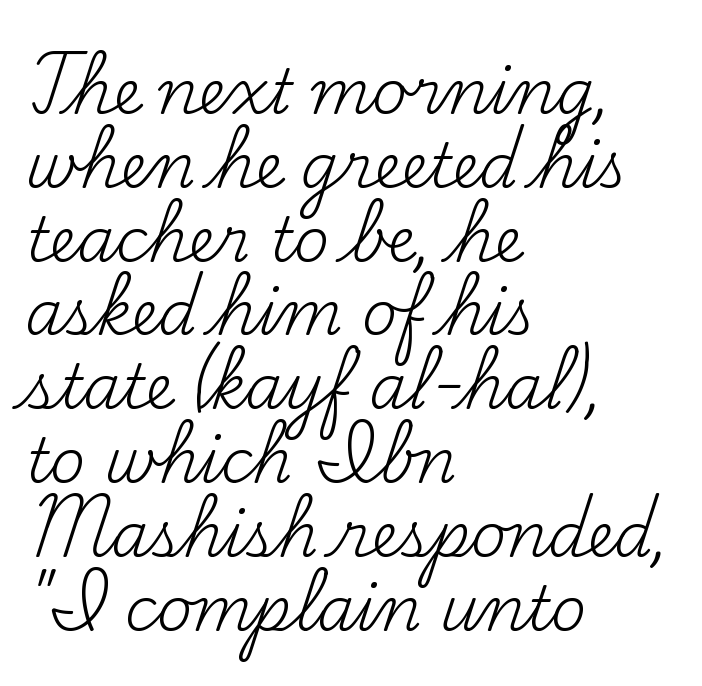
{"serif": "yes", "bold": "no", "weight": "regular", "width": "normal", "stroke_contrast": "medium", "x_height": "small", "monospaced": "no", "underline": "no", "align": "left", "line_spacing_ratio": 1.21, "letter_spacing": "normal", "letter_spacing_em": 0.0, "glyph_px": 61}
